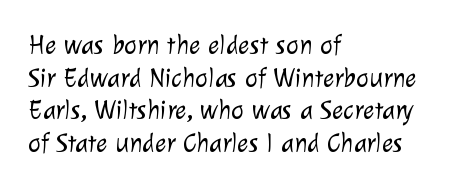
Q: Is the text bold? A: No.
Q: Is the text underlined? A: No.
Q: How is the paragraph aligned? A: Left-aligned.
Q: Is the spacing between letters normal or unusually wide? A: Normal.
